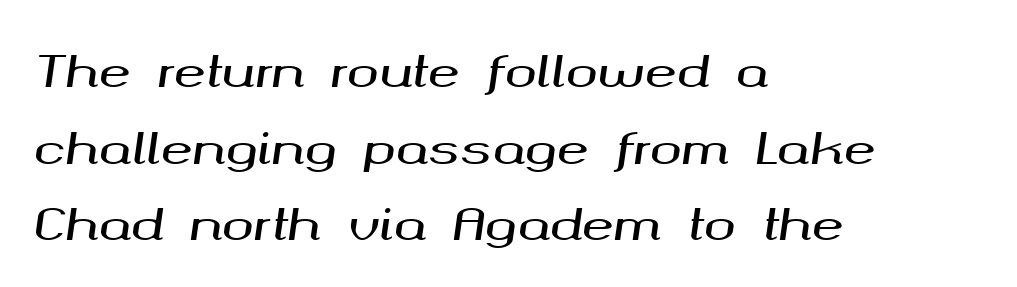
The image shows 43 px wide type, italic (leaning right); set left-aligned, line spacing 1.78x, normal letter spacing, not underlined; medium stroke contrast and a medium x-height.
